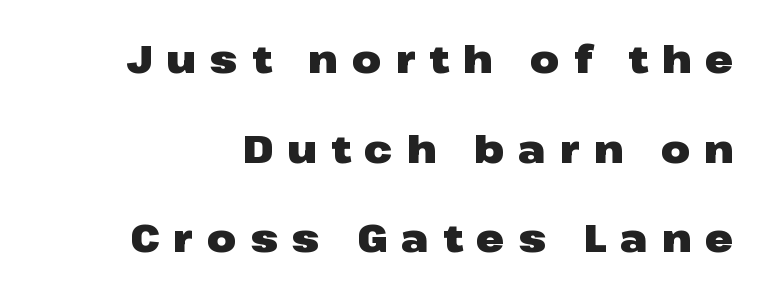
Q: Is the text bold? A: Yes.
Q: Is the text italic (slanted)? A: No, it is upright.
Q: Is the typeface a serif or a sans-serif typeface? A: Sans-serif.
Q: Is the text underlined? A: No.
Q: Is the spacing between letters normal or unusually wide? A: Unusually wide.
Q: Is the spacing between lines tight, normal or loose? A: Loose.
Q: Width (condensed, normal, or wide)? A: Wide.
Q: Stroke contrast? A: Low.
Q: x-height? A: Medium.
Q: Monospaced? A: No.
